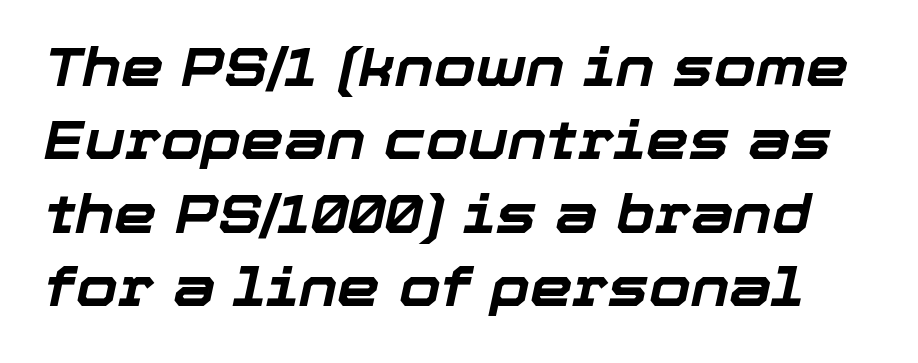
Honestly, there is no underline to notice here at all. Nothing unusual about the tracking: characters are spaced as the font intends. Here the designer chose a conventional face with non-uniform glyph widths. Is there much room between lines? A standard amount, neither cramped nor airy. The whole block is typeset with a tilt.
